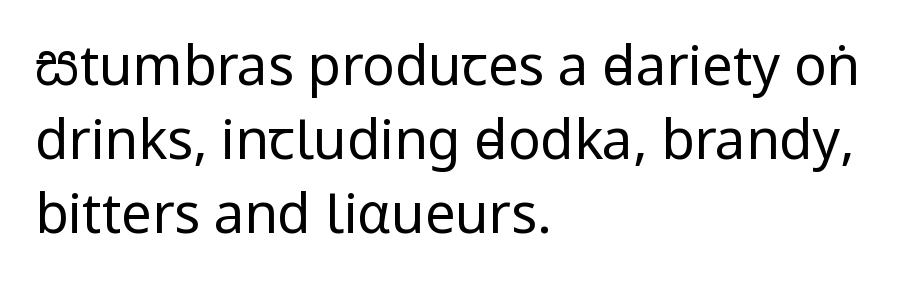
{"serif": "no", "italic": "no", "bold": "no", "weight": "regular", "width": "condensed", "stroke_contrast": "low", "x_height": "large", "monospaced": "no", "underline": "no", "align": "left", "line_spacing": "normal", "line_spacing_ratio": 1.37, "letter_spacing": "normal", "letter_spacing_em": 0.0, "glyph_px": 54}
